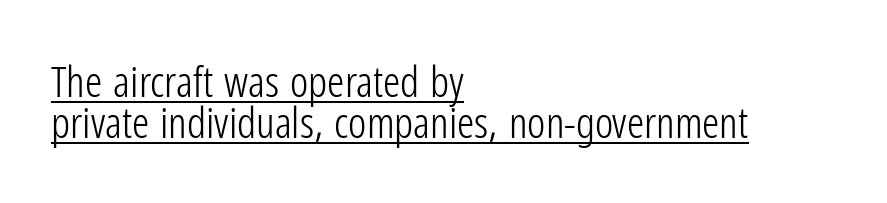
{"serif": "no", "italic": "no", "bold": "no", "weight": "light", "width": "condensed", "stroke_contrast": "low", "x_height": "medium", "monospaced": "no", "underline": "yes", "align": "left", "line_spacing": "tight", "line_spacing_ratio": 0.96, "letter_spacing": "normal", "letter_spacing_em": 0.0, "glyph_px": 43}
